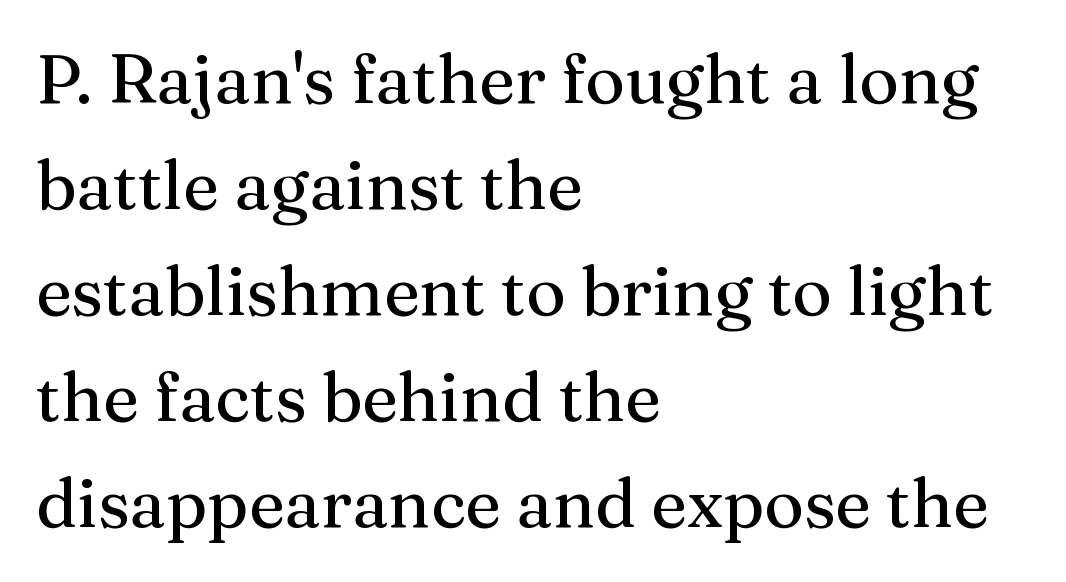
{"serif": "yes", "italic": "no", "width": "normal", "stroke_contrast": "medium", "x_height": "medium", "monospaced": "no", "underline": "no", "align": "left", "line_spacing": "normal", "line_spacing_ratio": 1.56, "letter_spacing": "normal", "letter_spacing_em": 0.0, "glyph_px": 68}
